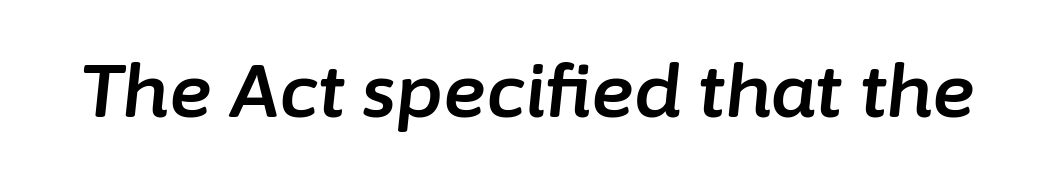
Q: Is the text italic (slanted)? A: Yes, it leans right by about 6 degrees.
Q: Is the text underlined? A: No.
Q: Is the spacing between letters normal or unusually wide? A: Normal.
Q: Width (condensed, normal, or wide)? A: Normal.
Q: Stroke contrast? A: Low.
Q: x-height? A: Medium.
Q: Monospaced? A: No.
